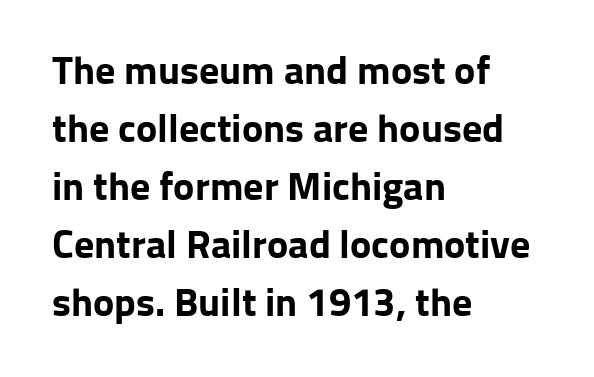
Strong, thick strokes mark this as bold type. A classic flush-left, rag-right setting is used for this passage. Anything drawn beneath the words? Only blank space. The rendering uses a moderate line-height, typical for paragraphs. Stroke terminals: plain, sans-serif.
